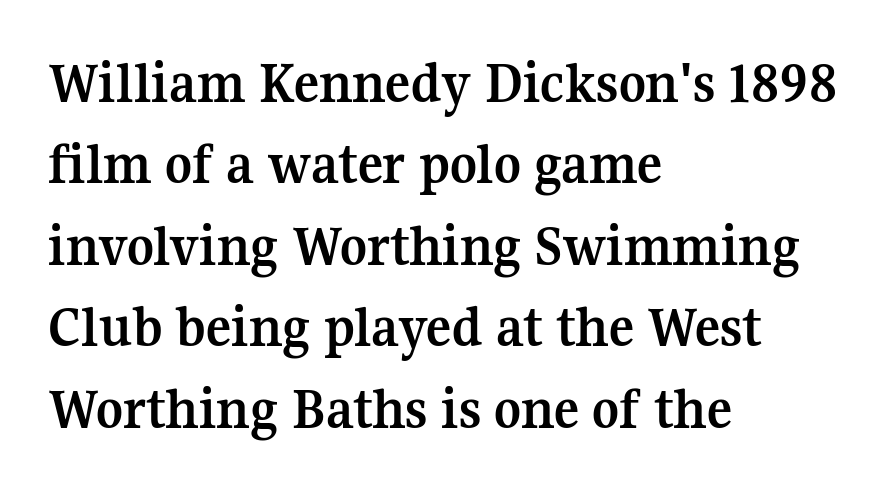
{"serif": "yes", "italic": "no", "bold": "yes", "weight": "semibold", "width": "normal", "stroke_contrast": "medium", "x_height": "medium", "monospaced": "no", "underline": "no", "align": "left", "line_spacing": "normal", "line_spacing_ratio": 1.38, "letter_spacing": "normal", "letter_spacing_em": 0.0, "glyph_px": 59}
